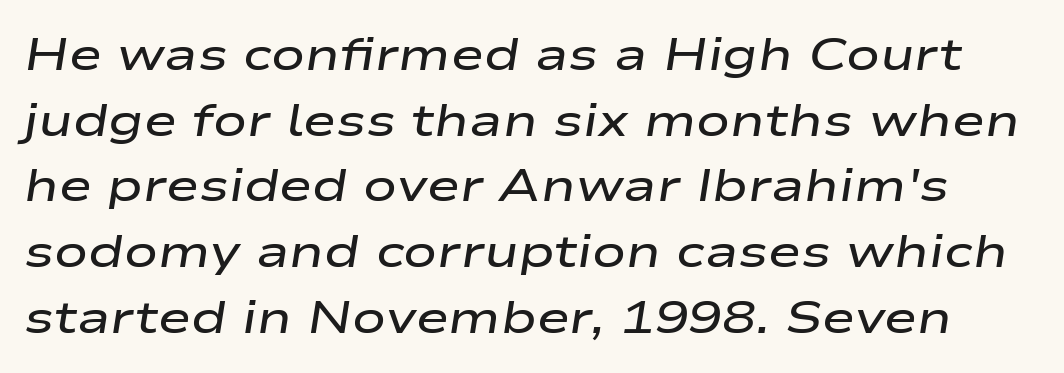
Check under the words: just untouched page. Firm but not heavy-handed strokes: this text is semibold. Spacing between characters is what you'd get straight out of the box. The rows are spaced the way most documents space them. These lines are rendered in a variable-pitch font.
